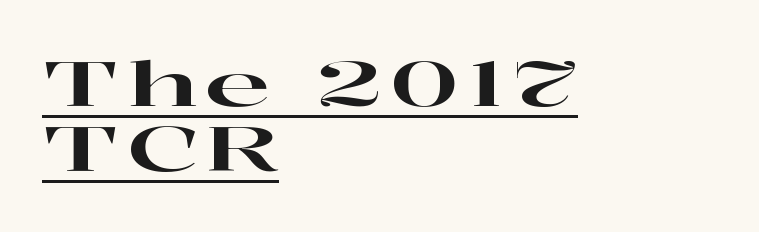
The image shows 61 px wide serif type, upright; set left-aligned, tight line spacing (1.06x), underlined; high stroke contrast and a medium x-height.
